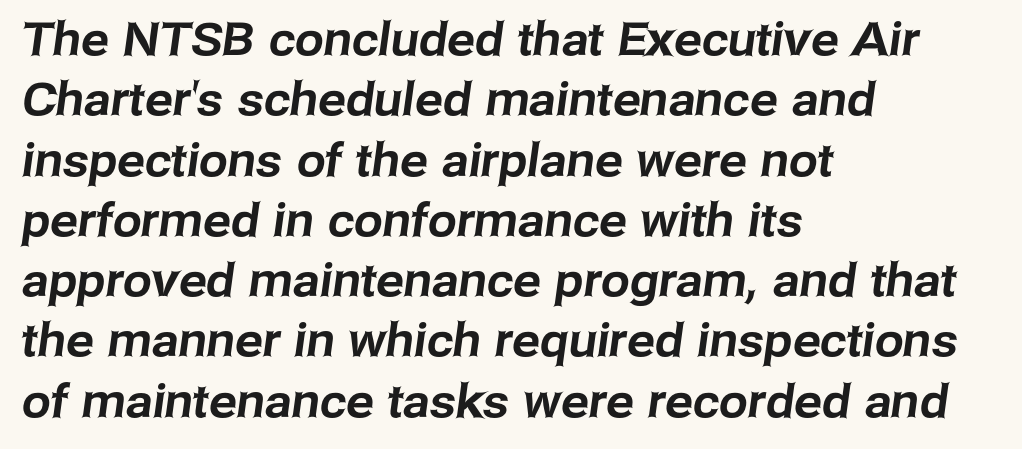
Q: Is the typeface a serif or a sans-serif typeface? A: Sans-serif.
Q: Is the text underlined? A: No.
Q: How is the paragraph aligned? A: Left-aligned.
Q: Is the spacing between letters normal or unusually wide? A: Normal.
Q: Is the spacing between lines tight, normal or loose? A: Normal.
Q: Width (condensed, normal, or wide)? A: Normal.
Q: Stroke contrast? A: Low.
Q: x-height? A: Medium.
Q: Monospaced? A: No.
